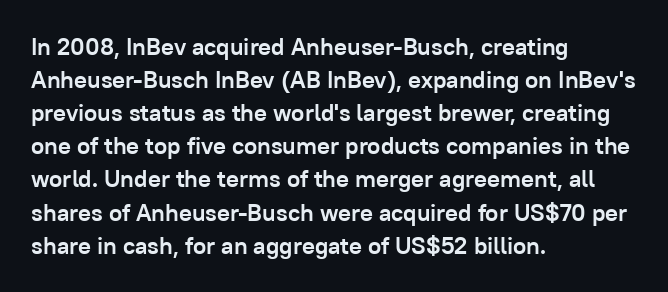
These lines keep a tight, regular rhythm from letter to letter. Heavy-handed strokes throughout: this text is bold. A normal amount of white space separates one row of letters from the next. The font's upright variant was chosen for this text. The string is rendered with underlining switched off. Which margin do the lines hug? The left one — the right edge is uneven.
